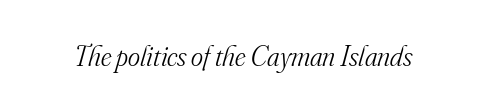
The image shows 29 px light serif type, italic (leaning right); set normal letter spacing, not underlined; medium stroke contrast and a small x-height.
